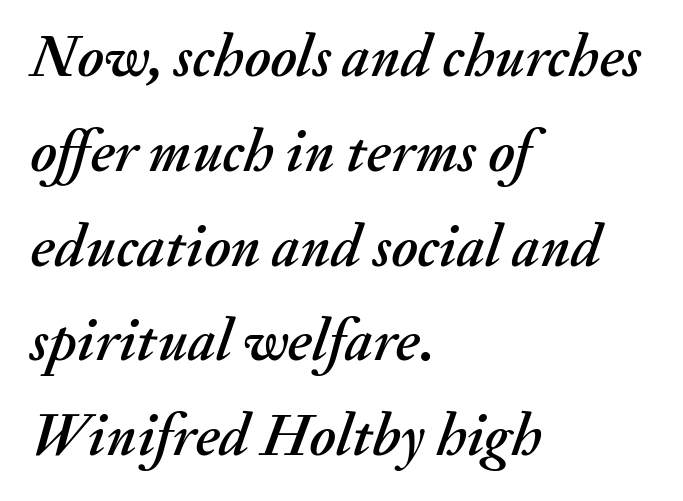
{"italic": "yes", "lean": "right", "slant_degrees": 20, "width": "normal", "stroke_contrast": "medium", "x_height": "small", "monospaced": "no", "underline": "no", "align": "left", "line_spacing": "normal", "line_spacing_ratio": 1.58, "letter_spacing": "normal", "letter_spacing_em": 0.0, "glyph_px": 60}
